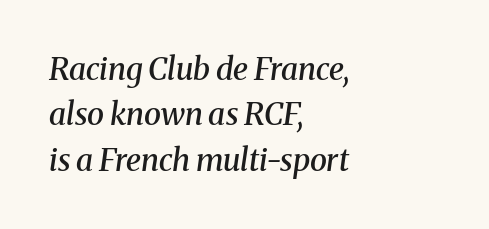
An italicized treatment has been applied to the whole sample. Where is the straight margin? On the left. Does the type have serifs? Yes, each stem ends in a small foot. Tracking value appears to be zero — textbook default spacing. The rendering uses natural spacing where letterforms have individual widths.
